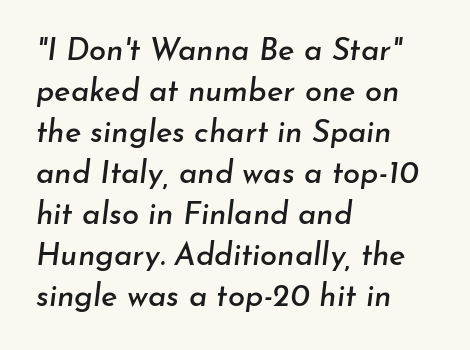
Check the space under the baseline: it is left empty. Rows of type keep a routine distance in the vertical direction. Short note: letters normally spaced. Typeset ragged right — the left edge is the straight one. Observe the lean: these are italic letterforms. Varying glyph widths throughout — classic text-font behaviour.
